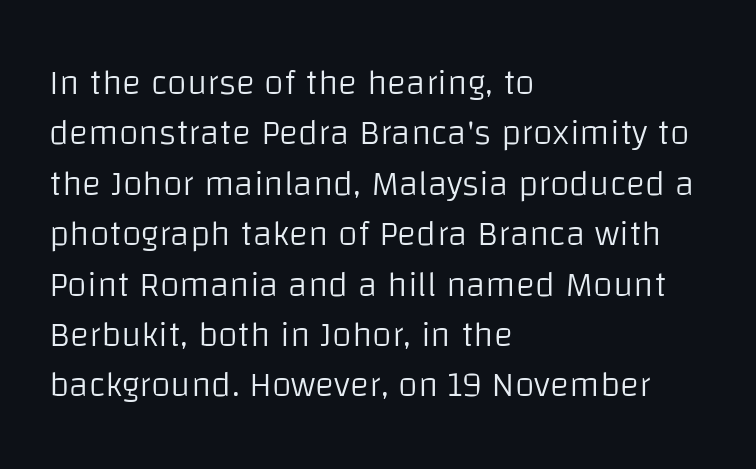
Q: Is the text bold? A: No.
Q: Is the text italic (slanted)? A: No, it is upright.
Q: Is the typeface a serif or a sans-serif typeface? A: Sans-serif.
Q: Is the text underlined? A: No.
Q: How is the paragraph aligned? A: Left-aligned.
Q: Is the spacing between letters normal or unusually wide? A: Normal.
Q: Is the spacing between lines tight, normal or loose? A: Normal.
Q: Width (condensed, normal, or wide)? A: Normal.
Q: Stroke contrast? A: Low.
Q: x-height? A: Large.
Q: Monospaced? A: No.
